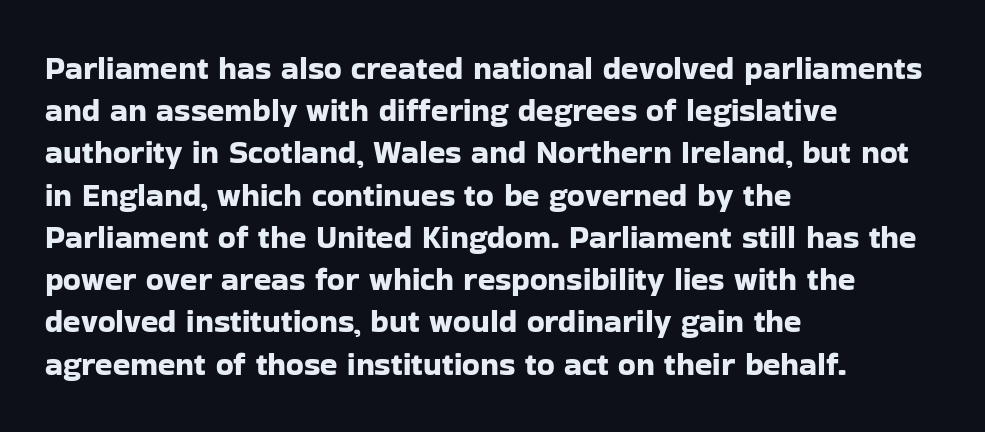
{"serif": "no", "italic": "no", "width": "normal", "stroke_contrast": "low", "x_height": "medium", "monospaced": "no", "underline": "no", "align": "left", "line_spacing": "normal", "line_spacing_ratio": 1.32, "letter_spacing": "normal", "letter_spacing_em": 0.0, "glyph_px": 32}
